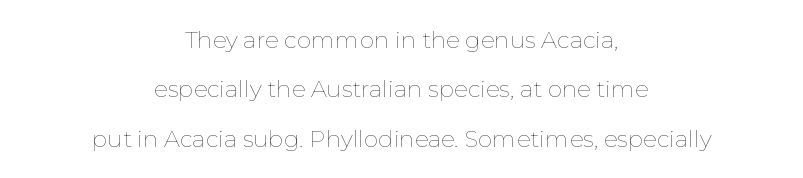
Look at the tracking — it's just the regular setting, nothing added. Typeset on center — no edge is straight. Descender tails drop into unmarked territory. Does the lettering tilt? It doesn't — this is upright. Vertical spacing — loose.
